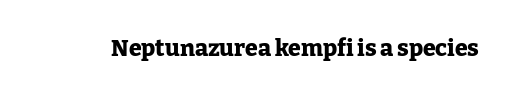
Notice how thick the strokes are: this is what a full bold looks like. In terms of letterspacing, this is plain default setting. The specimen omits any rule beneath the text block's lines. The lettering stays uniformly vertical, giving the passage a roman look.
